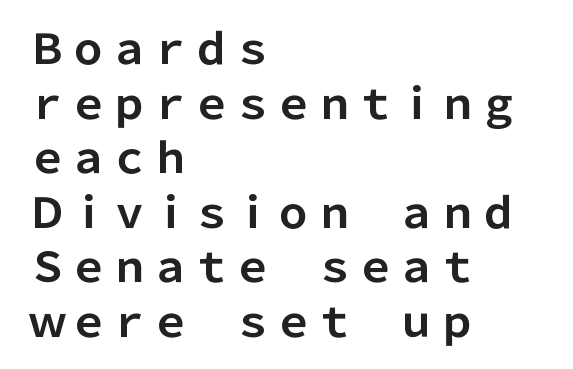
{"serif": "no", "italic": "no", "bold": "yes", "weight": "bold", "width": "normal", "stroke_contrast": "low", "x_height": "medium", "monospaced": "no", "underline": "no", "align": "left", "line_spacing": "normal", "line_spacing_ratio": 1.33, "letter_spacing": "normal", "letter_spacing_em": 0.0, "glyph_px": 41}
